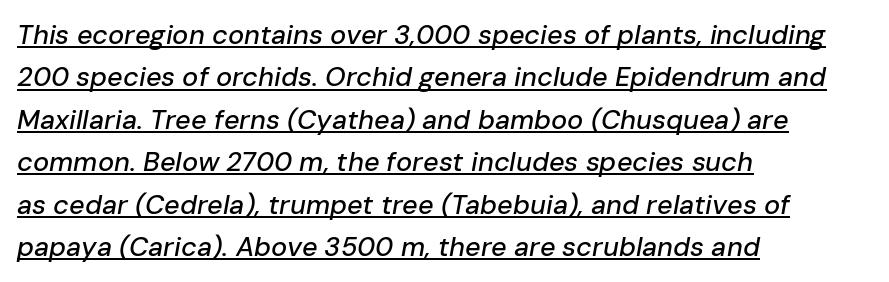
Honestly, the letter spacing is just normal — you wouldn't notice it. The rendering applies a slant to the glyphs. Baseline-to-baseline distance is the conventional proportion of letter height. Check the space under the baseline: a stroke is drawn there.
